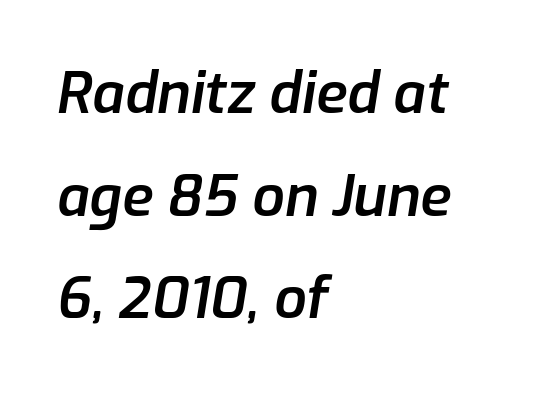
The image shows 57 px semibold type, italic (leaning right); set left-aligned, line spacing 1.8x, normal letter spacing, not underlined; low stroke contrast and a medium x-height.
